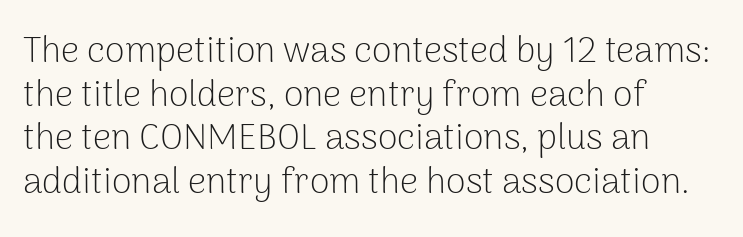
The image shows 36 px light sans-serif type, upright; set left-aligned, line spacing 1.21x, normal letter spacing, not underlined; low stroke contrast and a medium x-height.
